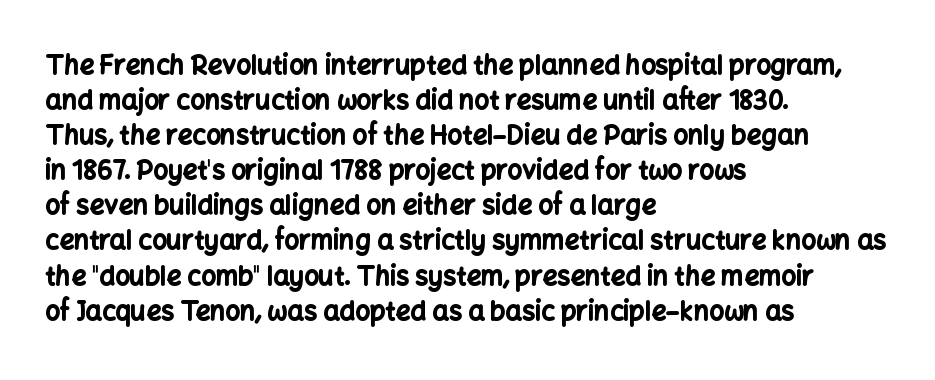
The image shows 26 px bold type, upright; set left-aligned, normal line spacing (1.35x), normal letter spacing, not underlined.
